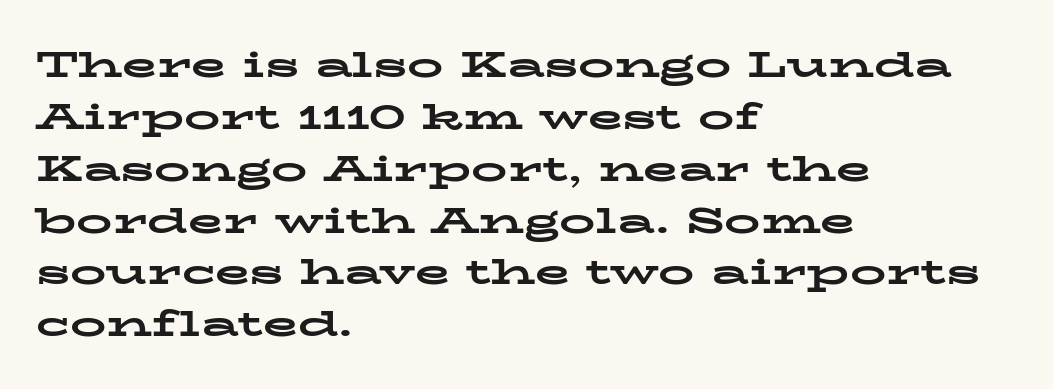
{"serif": "yes", "italic": "no", "bold": "yes", "weight": "bold", "width": "wide", "stroke_contrast": "low", "x_height": "medium", "monospaced": "no", "underline": "no", "align": "left", "line_spacing": "normal", "line_spacing_ratio": 1.44, "letter_spacing": "normal", "letter_spacing_em": 0.0, "glyph_px": 36}
